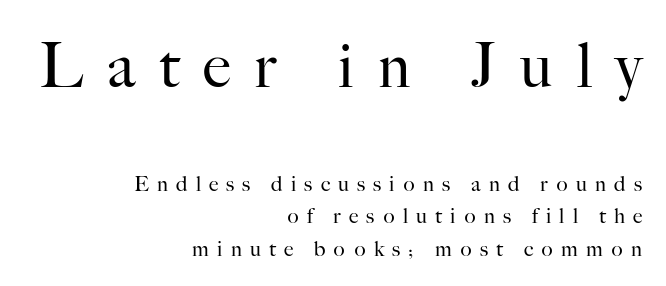
Reading down the block, your eye finds every line finishing at a fixed right position. The earlier block is typeset at a bigger size than the later block. Observe the wide spacing: letters keep a clear distance from each other. Proportional: the letters do not fall into vertical columns. The letters stand straight up with perfectly vertical stems.
